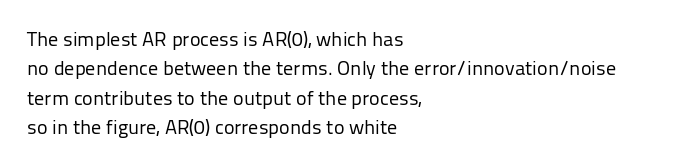
The image shows 20 px text type, upright; set left-aligned, normal line spacing (1.47x), normal letter spacing, not underlined.
